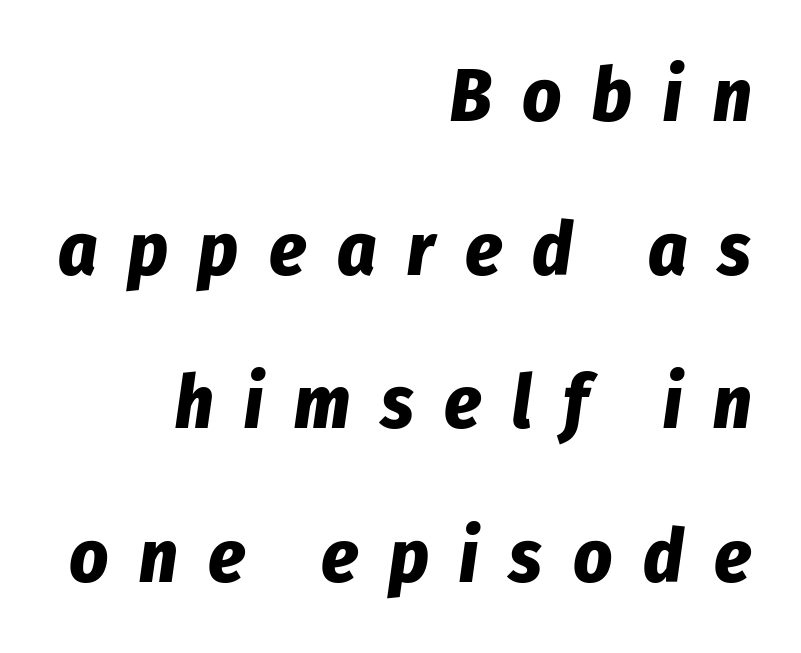
Each line ends at the same right margin while the left side varies. Words appear elongated and porous because spacing is wide. The letters advance in unequal steps, a hallmark of proportional type. The text carries the slant typical of an italic or oblique font.
